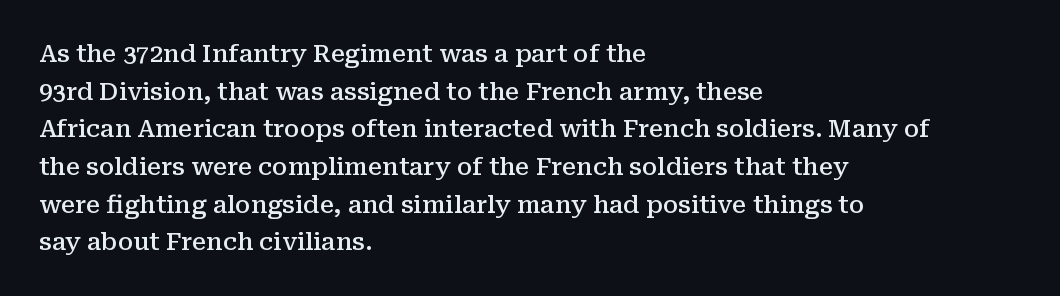
{"italic": "no", "bold": "semi", "underline": "no", "align": "left", "line_spacing": "normal", "line_spacing_ratio": 1.57, "letter_spacing": "normal", "letter_spacing_em": 0.0, "glyph_px": 24}
